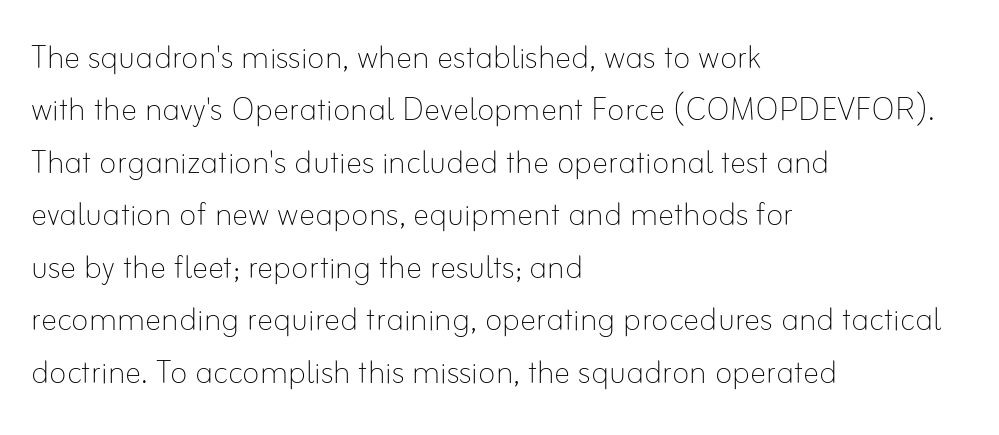
The image shows 41 px thin type, upright; set left-aligned, normal line spacing (1.28x), normal letter spacing, not underlined; low stroke contrast and a small x-height.
